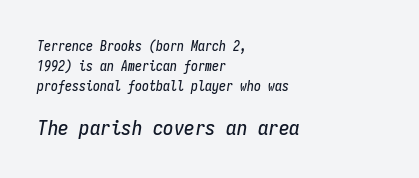
{"italic": "yes", "lean": "right", "slant_degrees": 9, "underline": "no", "align": "left", "line_spacing": "normal", "line_spacing_ratio": 1.43, "letter_spacing": "normal", "letter_spacing_em": 0.0, "larger_block": "second", "size_ratio": 1.5, "glyph_px": 21}
